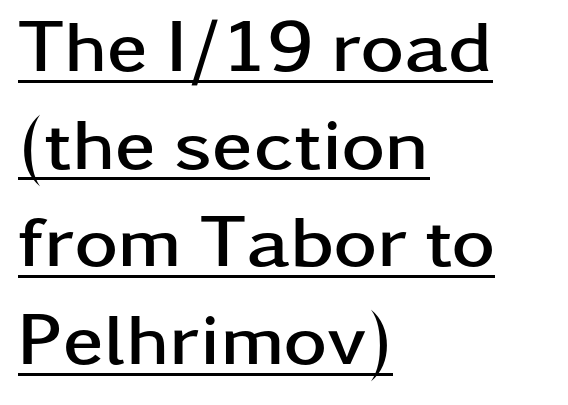
The image shows 74 px semibold, wide sans-serif type, upright; set left-aligned, normal line spacing (1.32x), normal letter spacing, underlined; low stroke contrast and a medium x-height.
